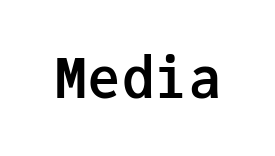
The image shows 56 px semibold sans-serif type, upright, monospaced; set normal letter spacing, not underlined; low stroke contrast and a medium x-height.
